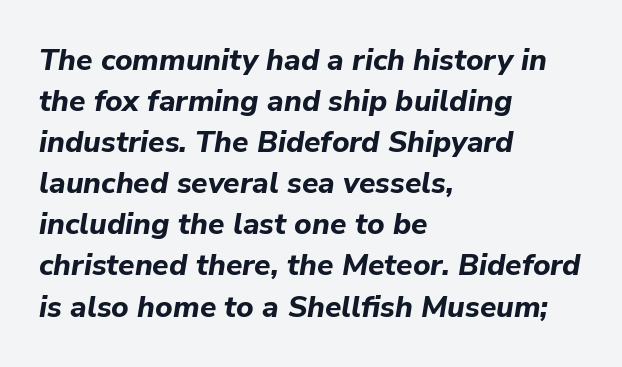
The face used here is rendered with its standard letterfit. Horizontally, the lines are justified to the leading edge only. The face used here has a pronounced slope to its letters. The rendering uses natural spacing where letterforms have individual widths. The typesetting leans heavy: a genuine bold. The foot of each line stays bare and open.
